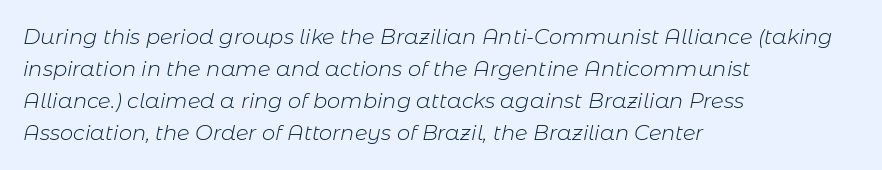
Each word holds together tightly as a unit, with standard inter-letter gaps. The lines sit at an ordinary, default distance from one another. Where is the straight margin? On the left. Stems and bowls with no extra thickness — not bold.
